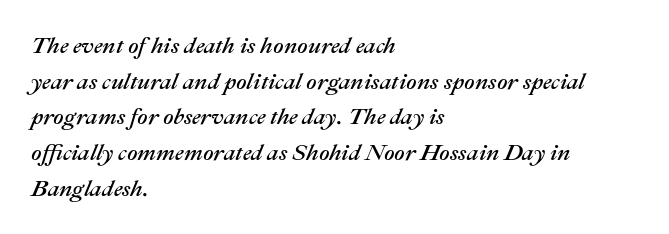
{"italic": "yes", "lean": "right", "slant_degrees": 22, "underline": "no", "align": "left", "line_spacing": "normal", "line_spacing_ratio": 1.55, "letter_spacing": "normal", "letter_spacing_em": 0.0, "glyph_px": 23}
